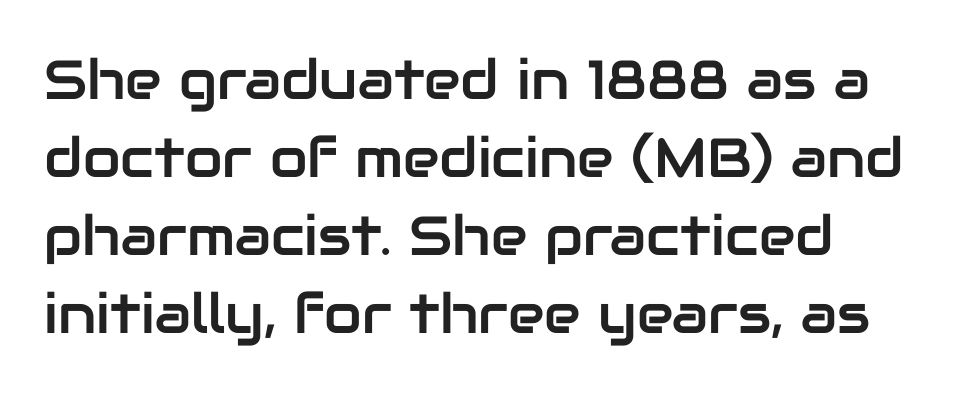
{"serif": "no", "italic": "no", "width": "normal", "stroke_contrast": "low", "x_height": "medium", "monospaced": "no", "underline": "no", "align": "left", "line_spacing": "normal", "line_spacing_ratio": 1.42, "letter_spacing": "normal", "letter_spacing_em": 0.0, "glyph_px": 55}
